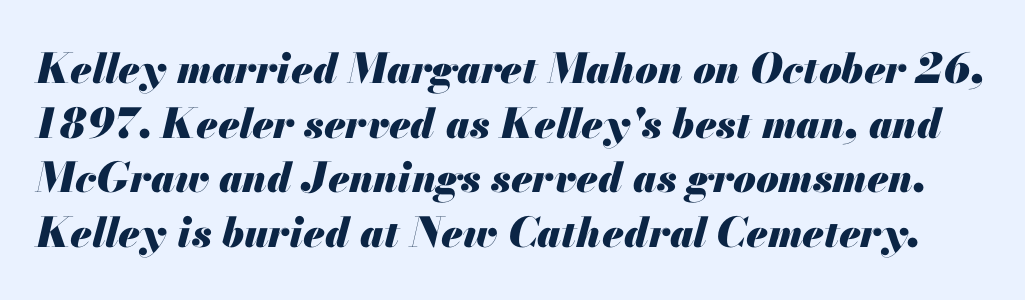
{"italic": "yes", "lean": "right", "slant_degrees": 13, "bold": "yes", "weight": "heavy", "width": "normal", "stroke_contrast": "medium", "x_height": "small", "monospaced": "no", "underline": "no", "line_spacing": "normal", "line_spacing_ratio": 1.33, "letter_spacing": "normal", "letter_spacing_em": 0.0, "glyph_px": 41}
